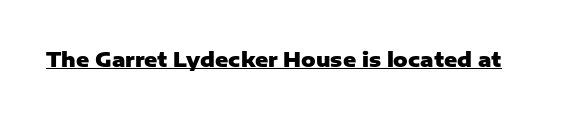
{"italic": "no", "bold": "yes", "underline": "yes", "letter_spacing": "normal", "letter_spacing_em": 0.0, "glyph_px": 20}
